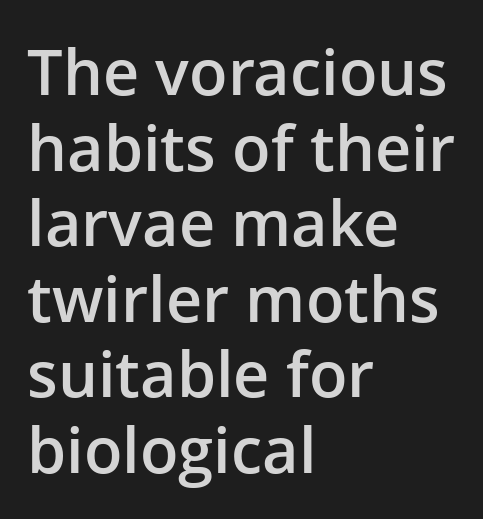
Q: Is the text bold? A: Semi-bold.
Q: Is the text italic (slanted)? A: No, it is upright.
Q: Is the typeface a serif or a sans-serif typeface? A: Sans-serif.
Q: Is the text underlined? A: No.
Q: How is the paragraph aligned? A: Left-aligned.
Q: Is the spacing between letters normal or unusually wide? A: Normal.
Q: Width (condensed, normal, or wide)? A: Normal.
Q: Stroke contrast? A: Low.
Q: x-height? A: Medium.
Q: Monospaced? A: No.
